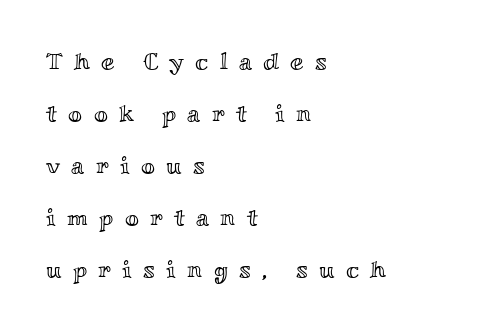
Q: Is the text italic (slanted)? A: No, it is upright.
Q: Is the text underlined? A: No.
Q: How is the paragraph aligned? A: Left-aligned.
Q: Is the spacing between letters normal or unusually wide? A: Unusually wide.
Q: Is the spacing between lines tight, normal or loose? A: Loose.
